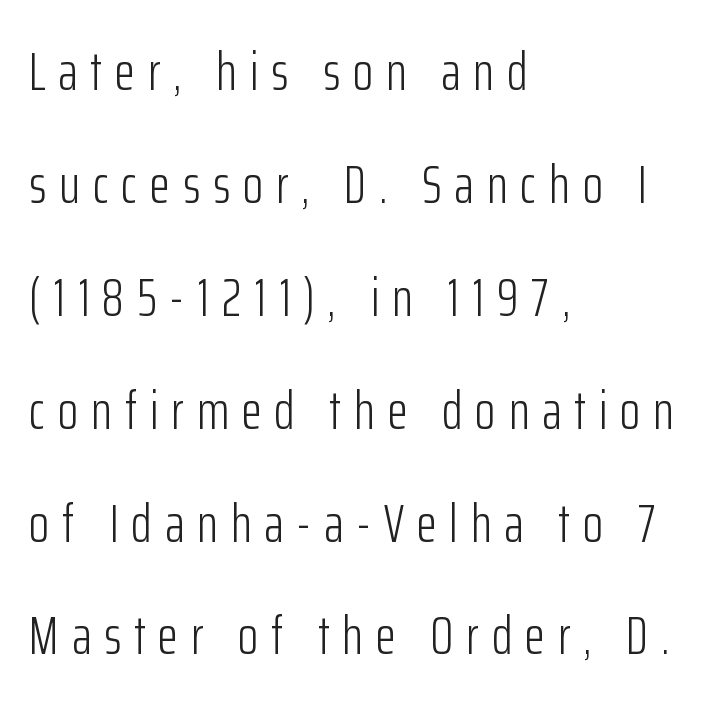
{"serif": "no", "italic": "no", "bold": "no", "weight": "light", "width": "condensed", "stroke_contrast": "low", "x_height": "medium", "monospaced": "no", "underline": "no", "align": "left", "line_spacing": "loose", "line_spacing_ratio": 2.13, "letter_spacing": "wide", "letter_spacing_em": 0.24, "glyph_px": 53}
